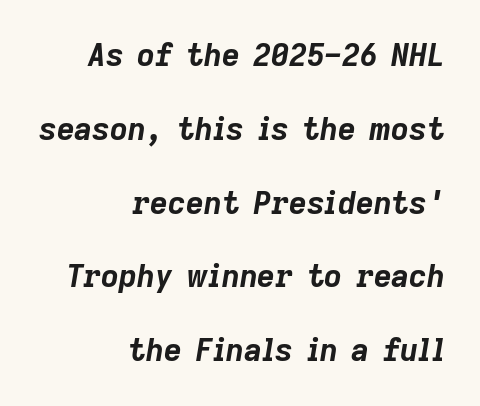
{"italic": "yes", "lean": "right", "slant_degrees": 9, "bold": "yes", "weight": "bold", "width": "normal", "stroke_contrast": "low", "x_height": "medium", "monospaced": "no", "underline": "no", "align": "right", "line_spacing": "loose", "line_spacing_ratio": 2.38, "letter_spacing": "normal", "letter_spacing_em": 0.0, "glyph_px": 31}
